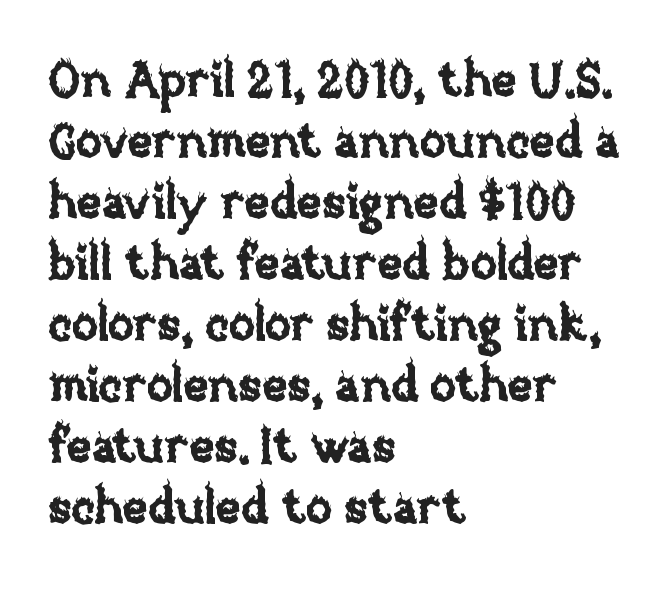
If you measured baseline to baseline, you'd find a middling distance. A classic flush-left, rag-right setting is used for this passage. These lines are rendered in a variable-pitch font. The words here are not underlined. How are the letters spaced? Ordinarily, with no added tracking.
